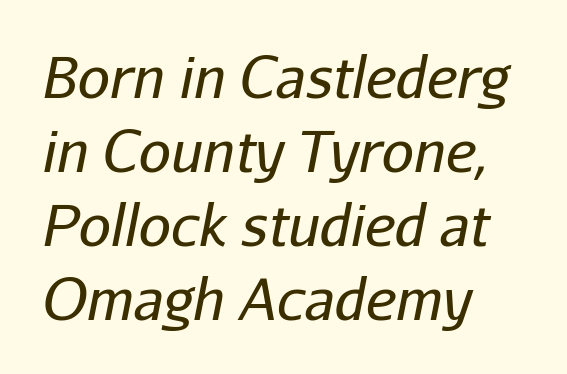
{"italic": "yes", "lean": "right", "slant_degrees": 11, "bold": "no", "weight": "regular", "width": "normal", "stroke_contrast": "low", "x_height": "medium", "monospaced": "no", "underline": "no", "align": "left", "line_spacing": "normal", "line_spacing_ratio": 1.3, "letter_spacing": "normal", "letter_spacing_em": 0.0, "glyph_px": 57}
